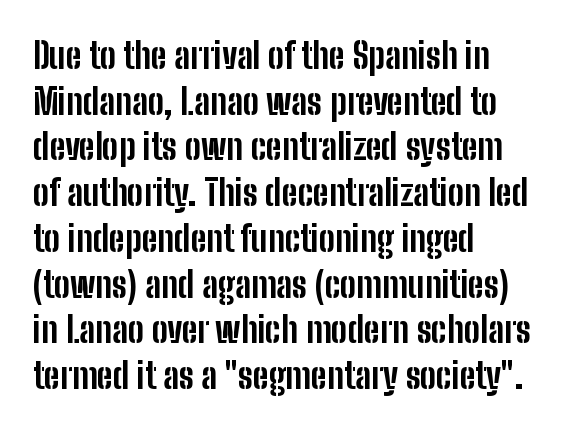
Q: Is the text bold? A: Yes.
Q: Is the text italic (slanted)? A: No, it is upright.
Q: Is the typeface a serif or a sans-serif typeface? A: Sans-serif.
Q: Is the text underlined? A: No.
Q: How is the paragraph aligned? A: Left-aligned.
Q: Is the spacing between letters normal or unusually wide? A: Normal.
Q: Is the spacing between lines tight, normal or loose? A: Normal.
Q: Width (condensed, normal, or wide)? A: Condensed.
Q: Stroke contrast? A: Low.
Q: x-height? A: Medium.
Q: Monospaced? A: No.
